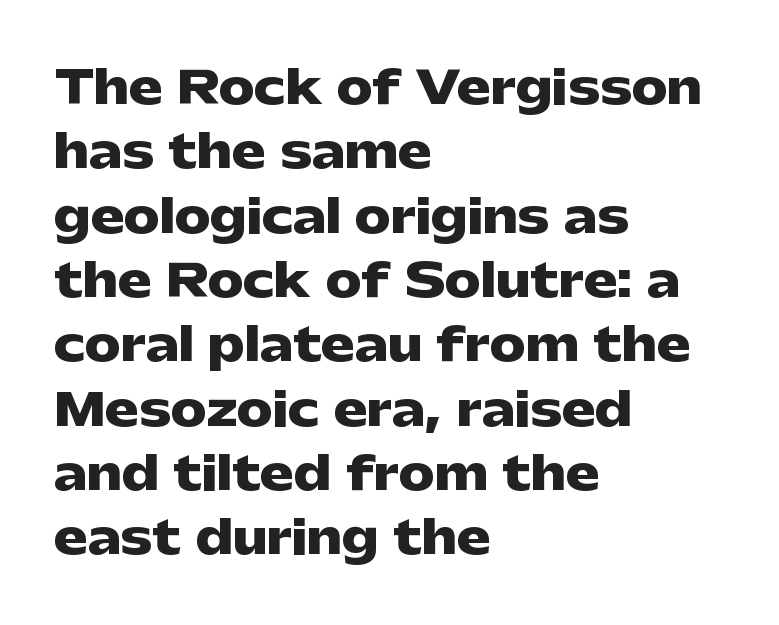
{"serif": "no", "italic": "no", "bold": "yes", "weight": "heavy", "width": "wide", "stroke_contrast": "low", "x_height": "medium", "monospaced": "no", "underline": "no", "align": "left", "line_spacing": "normal", "line_spacing_ratio": 1.43, "letter_spacing": "normal", "letter_spacing_em": 0.0, "glyph_px": 45}
